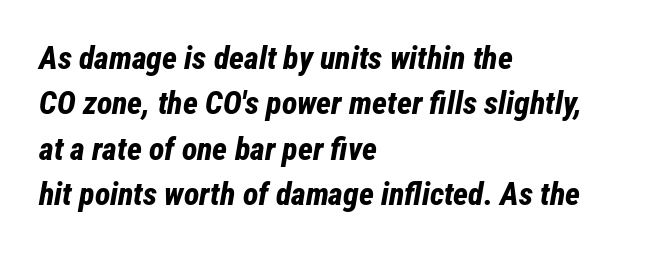
Does the leading feel generous? No, just average. This sample has the flowing, uneven cadence of proportional lettering. Unmarked baselines from the first word to the last. Default kerning and tracking; the words read as compact shapes. Notice how the stems are inclined rather than vertical — that's the hallmark of italics.
